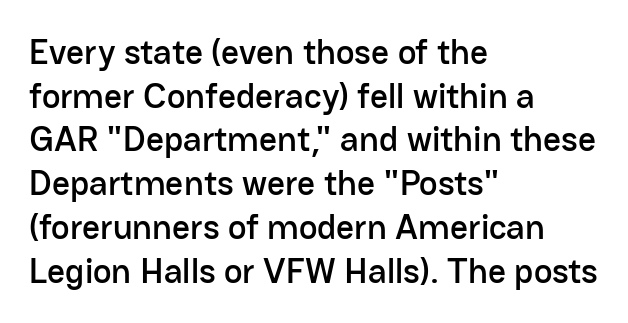
Where is the straight margin? On the left. The typeface chosen for these lines omits serifs. Underlining? Definitely not there. Each letter keeps its own natural width here, so spacing adapts to shape.
